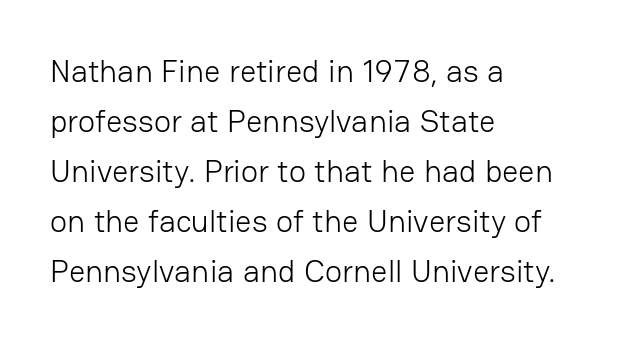
Q: Is the text bold? A: No.
Q: Is the text italic (slanted)? A: No, it is upright.
Q: Is the typeface a serif or a sans-serif typeface? A: Sans-serif.
Q: Is the text underlined? A: No.
Q: How is the paragraph aligned? A: Left-aligned.
Q: Is the spacing between letters normal or unusually wide? A: Normal.
Q: Is the spacing between lines tight, normal or loose? A: Normal.
Q: Width (condensed, normal, or wide)? A: Normal.
Q: Stroke contrast? A: Low.
Q: x-height? A: Medium.
Q: Monospaced? A: No.
